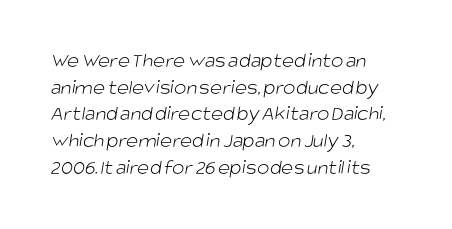
{"bold": "no", "underline": "no", "align": "left", "line_spacing": "normal", "line_spacing_ratio": 1.27, "letter_spacing": "normal", "letter_spacing_em": 0.0, "glyph_px": 21}
